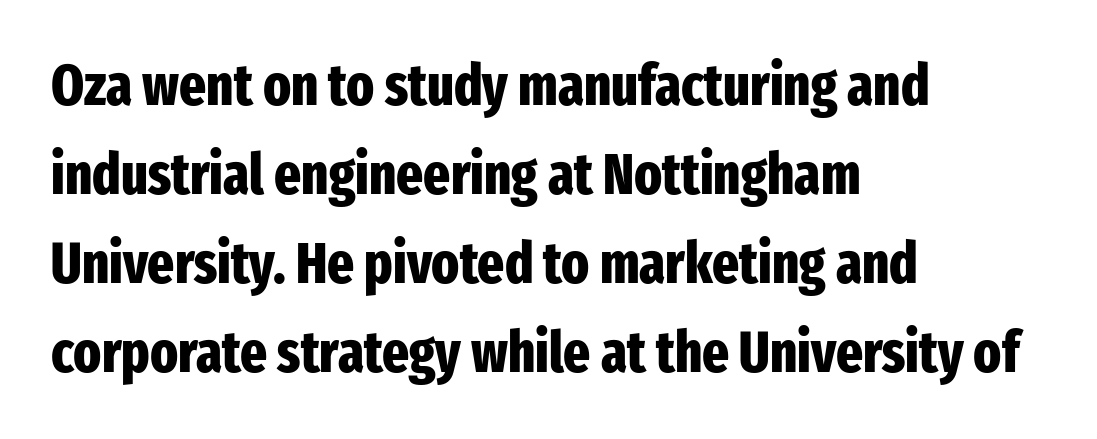
{"serif": "no", "italic": "no", "bold": "yes", "weight": "heavy", "width": "condensed", "stroke_contrast": "low", "x_height": "medium", "monospaced": "no", "underline": "no", "align": "left", "line_spacing": "normal", "line_spacing_ratio": 1.56, "letter_spacing": "normal", "letter_spacing_em": 0.0, "glyph_px": 57}
